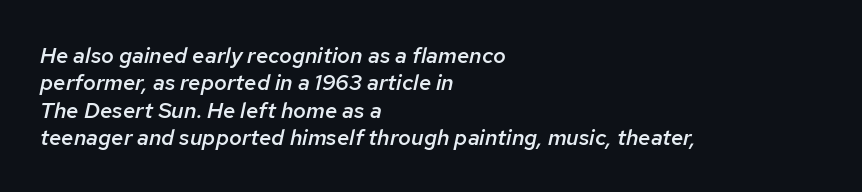
Q: Is the text bold? A: Semi-bold.
Q: Is the text italic (slanted)? A: Yes, it leans right by about 12 degrees.
Q: Is the text underlined? A: No.
Q: How is the paragraph aligned? A: Left-aligned.
Q: Is the spacing between letters normal or unusually wide? A: Normal.
